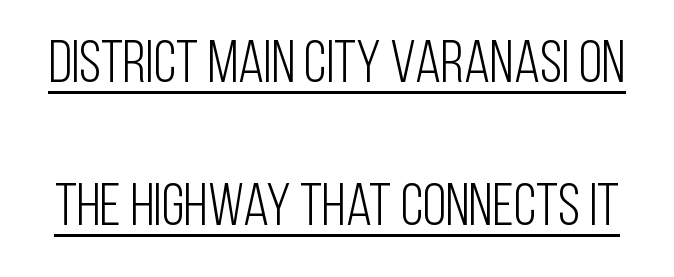
Standard letterfit; no display-style spreading of the glyphs. The block of text is sparse from top to bottom, with ample space between rows. Varying glyph widths throughout — classic text-font behaviour. Looks like someone drew a line under every word here. Upright lettering throughout.
